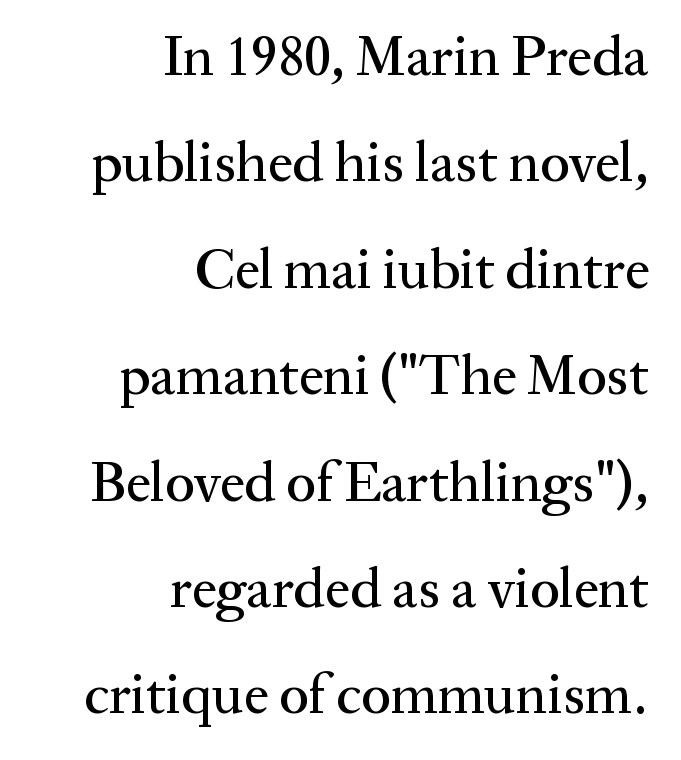
Compared with typical paragraphs, the rows here are farther apart. Note the varied advance widths — an 'i' is clearly narrower than an 'm'. Examine the stroke ends and you'll spot serifs. The typography opts for an upright posture over an oblique one. The baseline area is clear. Observe the ordinary spacing: letters are neighbours, not strangers.
